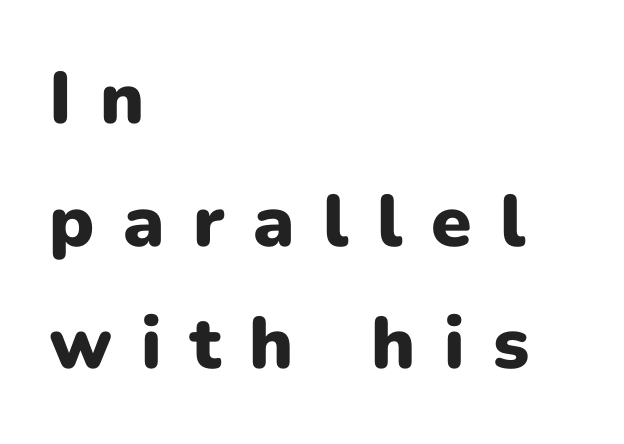
The image shows 73 px heavy sans-serif type, upright; set left-aligned, normal line spacing (1.68x), unusually wide letter spacing (+0.39 em), not underlined; low stroke contrast and a medium x-height.
